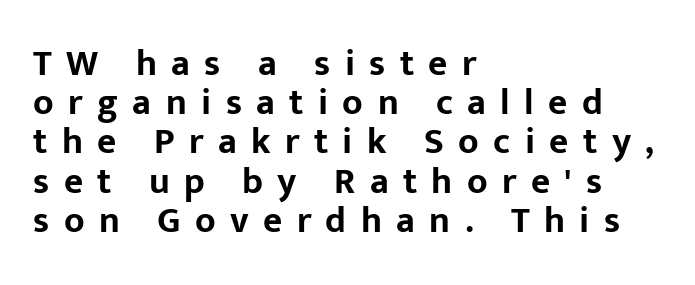
The image shows 37 px bold sans-serif type, upright; set left-aligned, tight line spacing (1.06x), unusually wide letter spacing (+0.39 em), not underlined; low stroke contrast and a medium x-height.
